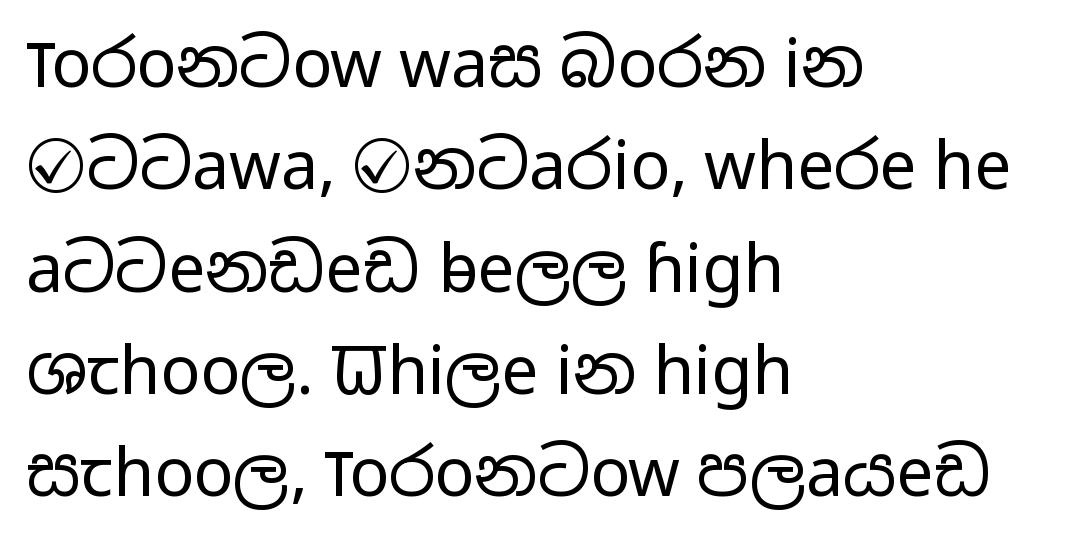
Upright lettering throughout. This reads as an unemphasized weight, regular at the heaviest. You can tell from the bare stems that sans-serif type was used. Reading down the column, the eye jumps a familiar distance to each next line.
